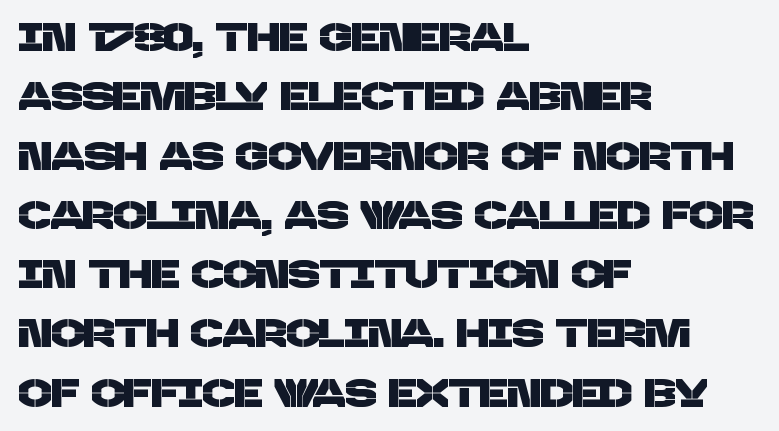
The image shows 39 px sans-serif type; set left-aligned, normal line spacing (1.52x), normal letter spacing, not underlined; low stroke contrast and a large x-height.
